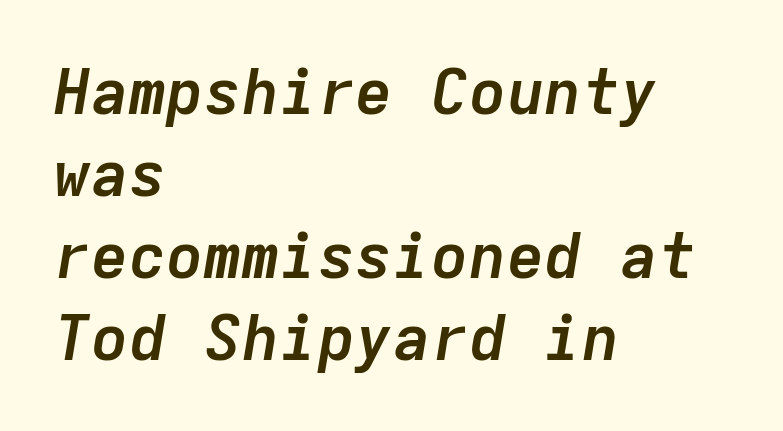
{"italic": "yes", "lean": "right", "slant_degrees": 9, "bold": "yes", "weight": "semibold", "width": "normal", "stroke_contrast": "low", "x_height": "medium", "monospaced": "yes", "underline": "no", "align": "left", "line_spacing": "normal", "line_spacing_ratio": 1.3, "letter_spacing": "normal", "letter_spacing_em": 0.0, "glyph_px": 63}
